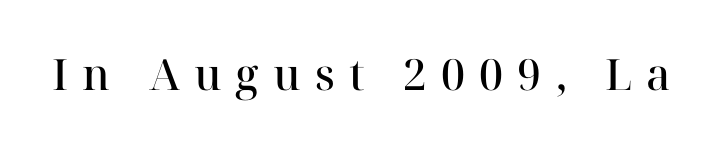
{"serif": "yes", "italic": "no", "bold": "semi", "weight": "semibold", "width": "normal", "stroke_contrast": "high", "x_height": "medium", "monospaced": "no", "underline": "no", "letter_spacing": "wide", "letter_spacing_em": 0.33, "glyph_px": 43}
